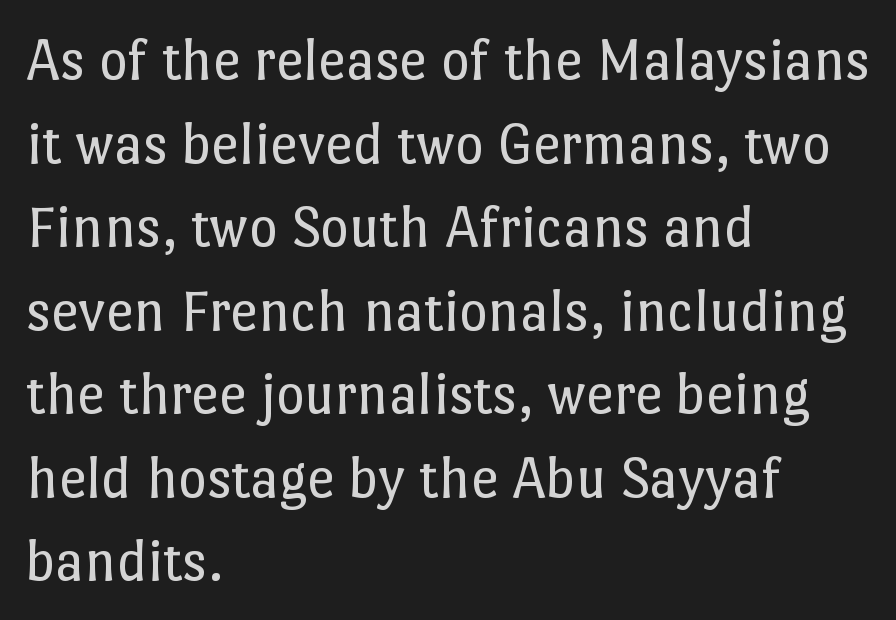
Q: Is the text bold? A: No.
Q: Is the text italic (slanted)? A: No, it is upright.
Q: Is the text underlined? A: No.
Q: How is the paragraph aligned? A: Left-aligned.
Q: Is the spacing between letters normal or unusually wide? A: Normal.
Q: Is the spacing between lines tight, normal or loose? A: Normal.
Q: Width (condensed, normal, or wide)? A: Normal.
Q: Stroke contrast? A: Low.
Q: x-height? A: Medium.
Q: Monospaced? A: No.
